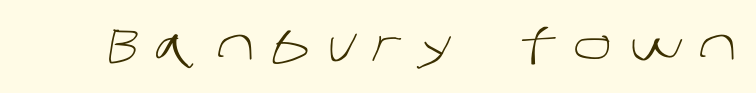
Check where the strokes stop: nothing finishes them off — pure sans. A bare baseline throughout the passage. The passage shown is typed in a proportional face where columns would drift. The face used here is rendered with a markedly widened letterfit. Letters have the restrained weight of plain body copy at most.
